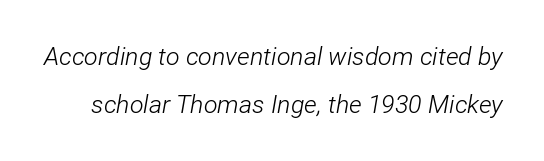
{"italic": "yes", "lean": "right", "slant_degrees": 12, "bold": "no", "underline": "no", "line_spacing": "loose", "line_spacing_ratio": 1.91, "letter_spacing": "normal", "letter_spacing_em": 0.0, "glyph_px": 25}
